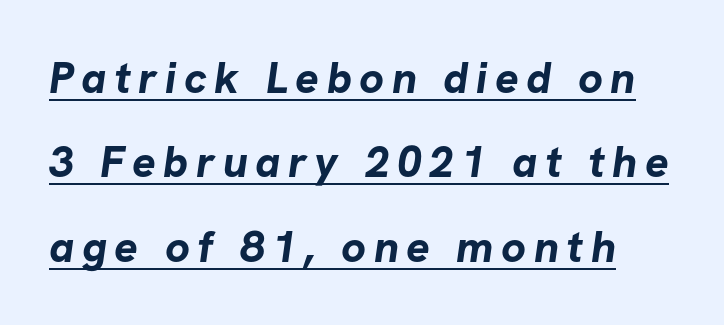
The image shows 44 px bold sans-serif type; set loose line spacing (1.92x), underlined; low stroke contrast and a medium x-height.
